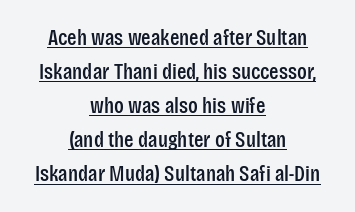
The image shows 22 px text type, upright; set centered, normal line spacing (1.55x), normal letter spacing, underlined.
